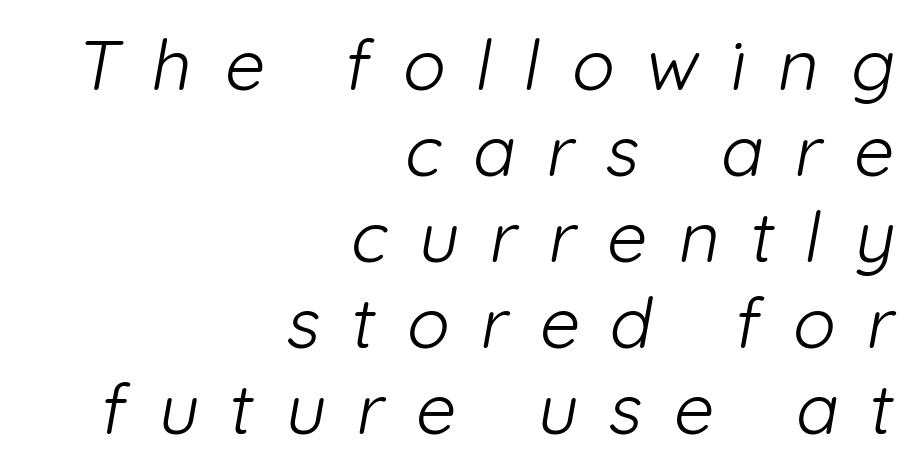
{"serif": "no", "bold": "no", "weight": "light", "width": "normal", "stroke_contrast": "low", "x_height": "medium", "monospaced": "no", "underline": "no", "align": "right", "line_spacing_ratio": 1.21, "letter_spacing": "wide", "letter_spacing_em": 0.44, "glyph_px": 71}
